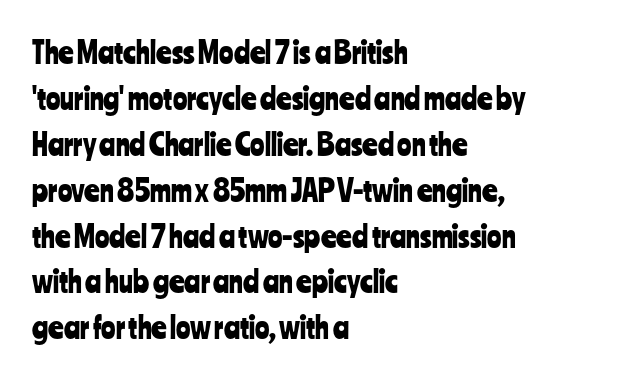
{"serif": "no", "italic": "no", "width": "condensed", "stroke_contrast": "low", "x_height": "medium", "monospaced": "no", "underline": "no", "align": "left", "line_spacing": "normal", "line_spacing_ratio": 1.53, "letter_spacing": "normal", "letter_spacing_em": 0.0, "glyph_px": 30}
